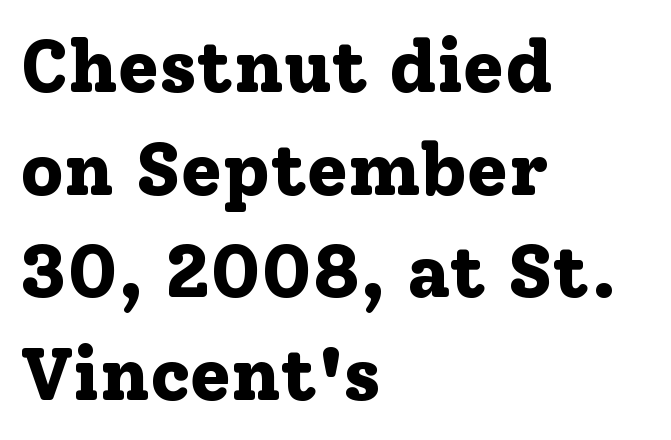
The image shows 75 px bold serif type, upright; set left-aligned, normal line spacing (1.37x), normal letter spacing, not underlined; low stroke contrast and a medium x-height.
